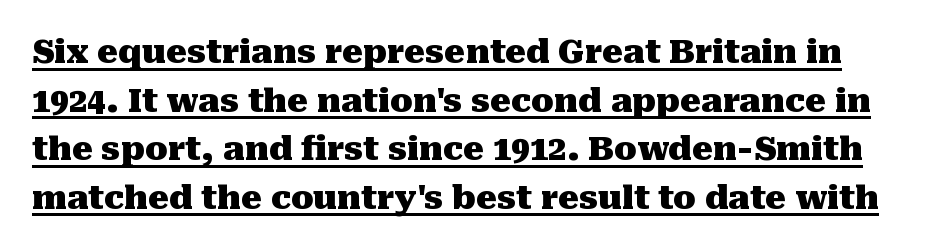
The specimen includes a rule beneath the text block's lines. The glyphs in this specimen are seriffed. Reading down the column, the eye jumps a familiar distance to each next line. In terms of posture, this sample is upright. Does extra space separate the letters? No, they use regular spacing. Each glyph is drawn with heavy, bold strokes.
